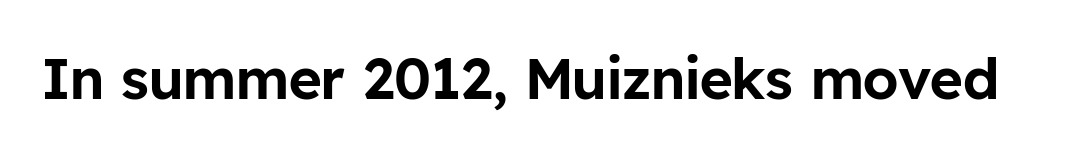
The letters advance in unequal steps, a hallmark of proportional type. The characters display no serif detailing; their extremities are plain. Ascenders rise straight up at ninety degrees. In terms of letterspacing, this is plain default setting. Decoration check: the copy has no underline.
